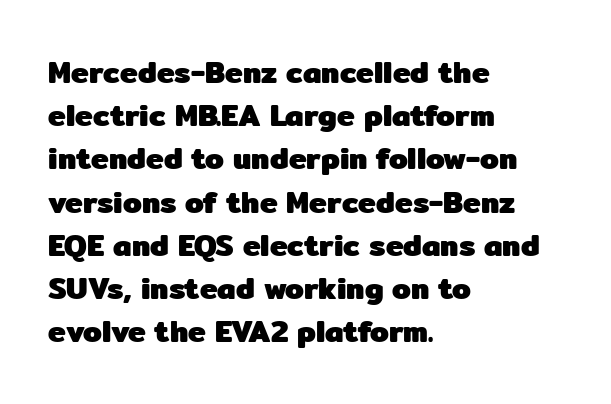
{"serif": "no", "italic": "no", "bold": "yes", "weight": "heavy", "width": "normal", "stroke_contrast": "low", "x_height": "medium", "monospaced": "no", "underline": "no", "align": "left", "line_spacing": "normal", "line_spacing_ratio": 1.44, "letter_spacing": "normal", "letter_spacing_em": 0.0, "glyph_px": 30}
